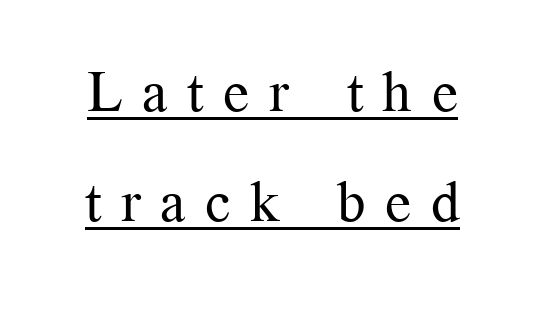
It's the straight-up-and-down kind of type. Varying glyph widths throughout — classic text-font behaviour. Leading is clearly above the norm, producing a sparse column. Heaviness? Minimal to ordinary, like unemphasized prose. I'd call this a serif setting — the letters wear small feet. In designer terms, the underline attribute is active on this setting.
